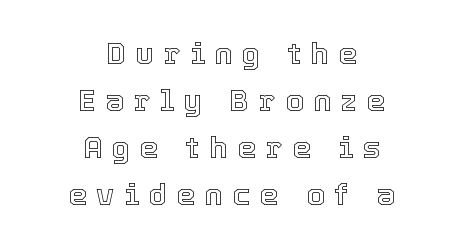
Q: Is the text italic (slanted)? A: No, it is upright.
Q: Is the text underlined? A: No.
Q: How is the paragraph aligned? A: Centered.
Q: Is the spacing between letters normal or unusually wide? A: Unusually wide.
Q: Is the spacing between lines tight, normal or loose? A: Normal.
Q: Width (condensed, normal, or wide)? A: Normal.
Q: x-height? A: Medium.
Q: Monospaced? A: No.
